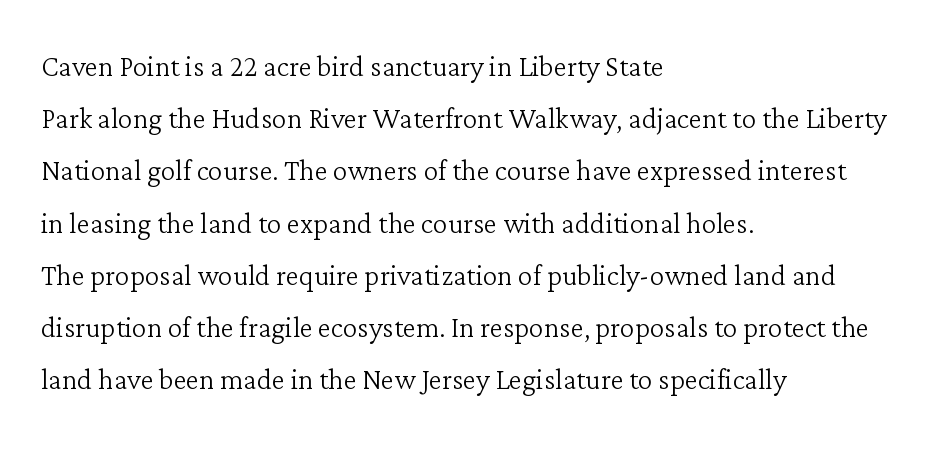
The weight tops out at a normal text grade. Notice how descenders clear the ascenders below comfortably — that's standard leading. A clean baseline with only descenders dipping below it. Visually the block forms a straight wall on the left and a jagged coastline on the right. Does extra space separate the letters? No, they use regular spacing.
